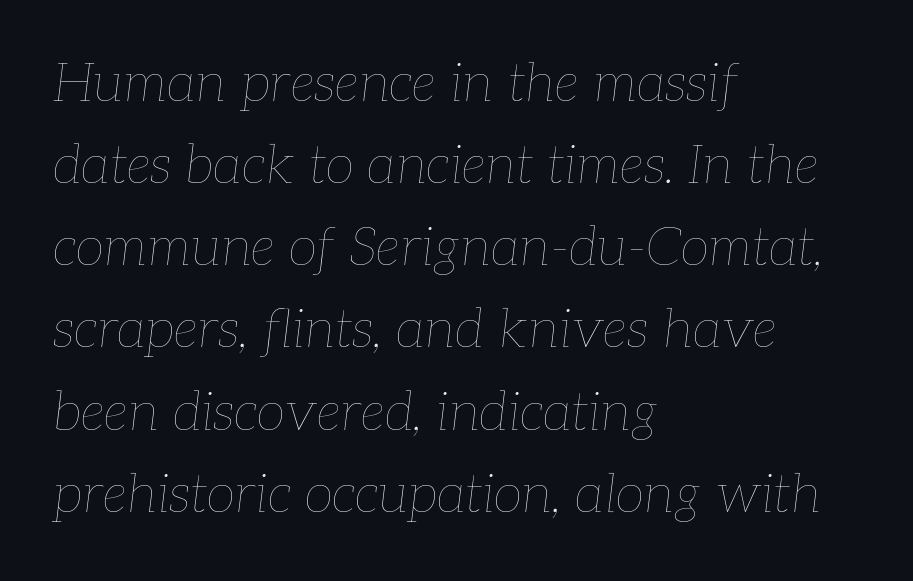
{"italic": "yes", "lean": "right", "slant_degrees": 7, "bold": "no", "weight": "thin", "width": "normal", "stroke_contrast": "low", "x_height": "medium", "monospaced": "no", "underline": "no", "align": "left", "line_spacing": "normal", "line_spacing_ratio": 1.55, "letter_spacing": "normal", "letter_spacing_em": 0.0, "glyph_px": 53}
